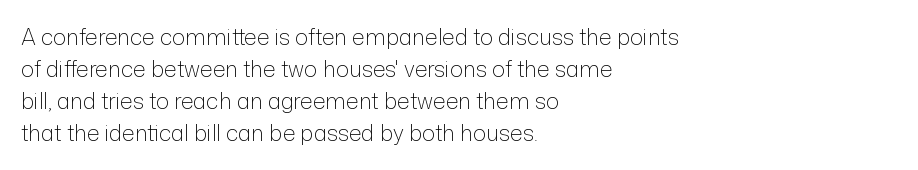
This sample uses an upright cut, with every glyph sitting square on the baseline. Check the space under the baseline: it is left empty. These lines are set flush left with a ragged right edge. Weight: not bold — regular or lighter.
